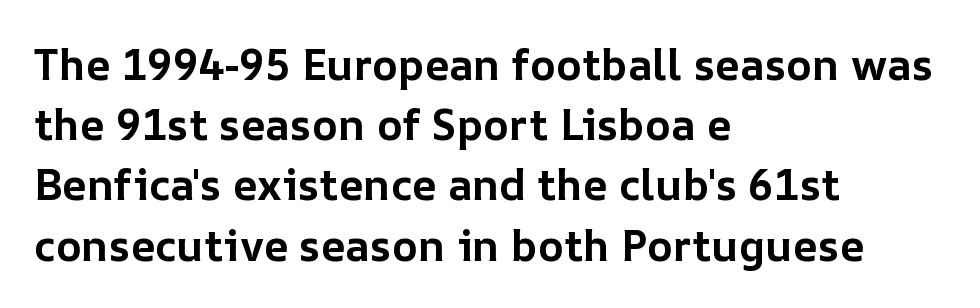
Letter spacing: default. This sample uses an upright cut, with every glyph sitting square on the baseline. In terms of weight, the rendering is a true, heavy bold. These lines are rendered in a variable-pitch font.
